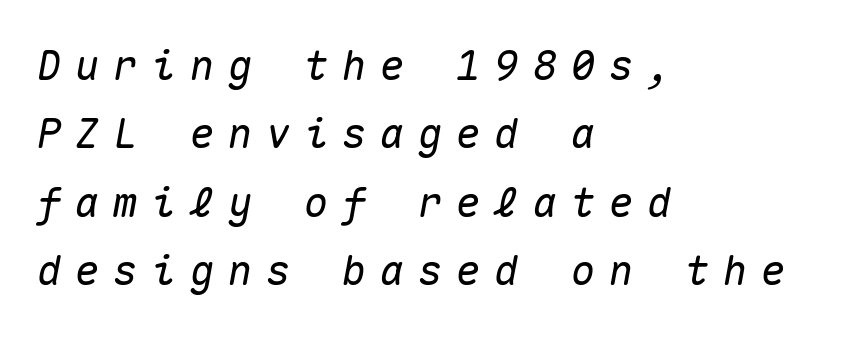
{"italic": "yes", "lean": "right", "slant_degrees": 10, "width": "normal", "stroke_contrast": "medium", "x_height": "medium", "monospaced": "yes", "underline": "no", "align": "left", "line_spacing": "normal", "line_spacing_ratio": 1.67, "letter_spacing": "wide", "letter_spacing_em": 0.33, "glyph_px": 41}
